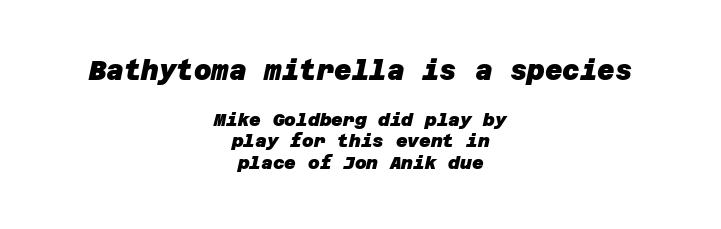
The image shows 27 px bold type; set centered, line spacing 1.22x, normal letter spacing, not underlined; the first (top) block is 1.5x larger.
